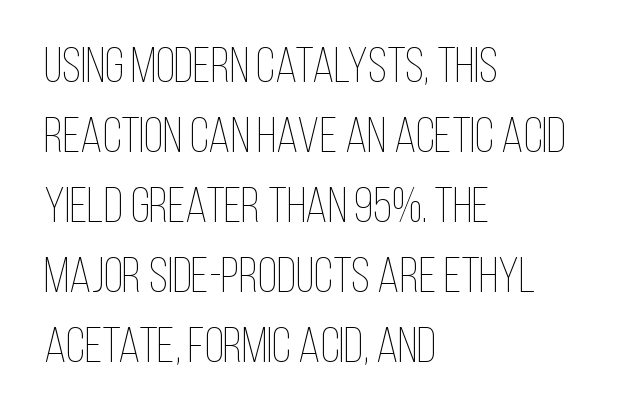
These lines were composed using upright roman letters. No extra tracking has been applied to these lines. Compared with typical paragraphs, the rows here are spaced about the same. Horizontally, the lines are justified to the leading edge only. Just letters on the line, the space beneath them empty.
